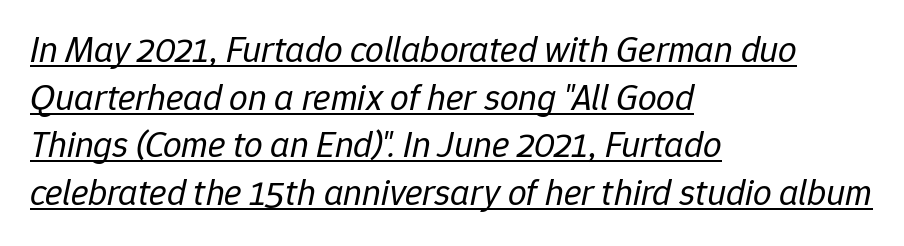
The weight tops out at a normal text grade. The ragged edge is on the right, which tells us the setting is flush left. Leading matches the norm, producing a regular column. Do the characters align in a grid? No, the font is proportional. Descenders here cross a horizontal rule under the line. The face used here has a pronounced slope to its letters.
